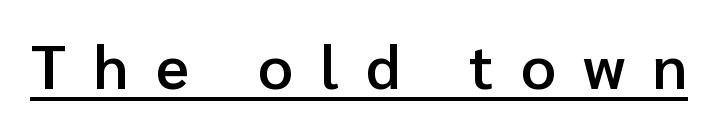
In terms of weight, the rendering is demibold, just under bold. Observe the absence of serifs on each vertical stroke in this sample. Is this a fixed-width face? No — the glyphs have proportional, varying widths. Tall strokes in this sample are plumb rather than angled. There is plenty of visible air inserted between adjacent glyphs.
